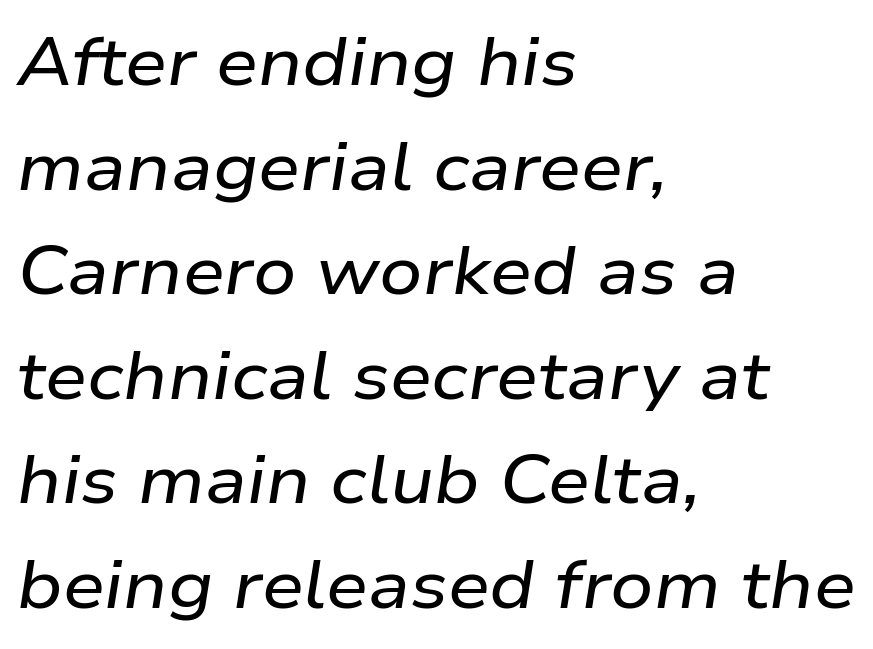
{"italic": "yes", "lean": "right", "slant_degrees": 9, "width": "wide", "stroke_contrast": "low", "x_height": "medium", "monospaced": "no", "underline": "no", "align": "left", "line_spacing": "normal", "line_spacing_ratio": 1.56, "letter_spacing": "normal", "letter_spacing_em": 0.0, "glyph_px": 67}
